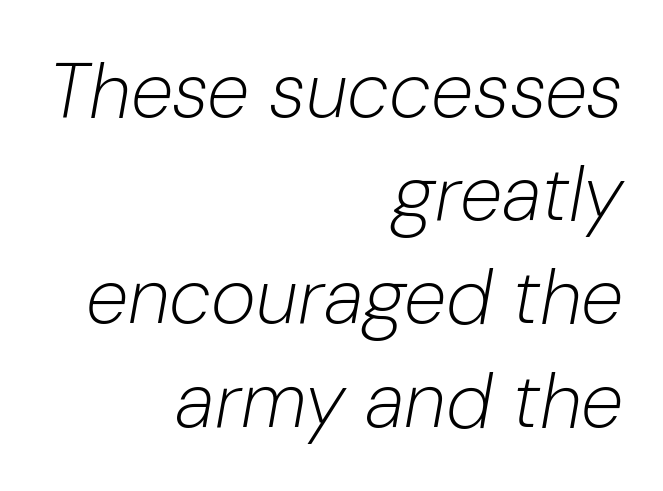
Q: Is the text bold? A: No.
Q: Is the text italic (slanted)? A: Yes, it leans right by about 10 degrees.
Q: Is the text underlined? A: No.
Q: How is the paragraph aligned? A: Right-aligned.
Q: Is the spacing between letters normal or unusually wide? A: Normal.
Q: Is the spacing between lines tight, normal or loose? A: Normal.
Q: Width (condensed, normal, or wide)? A: Normal.
Q: Stroke contrast? A: Low.
Q: x-height? A: Medium.
Q: Monospaced? A: No.
